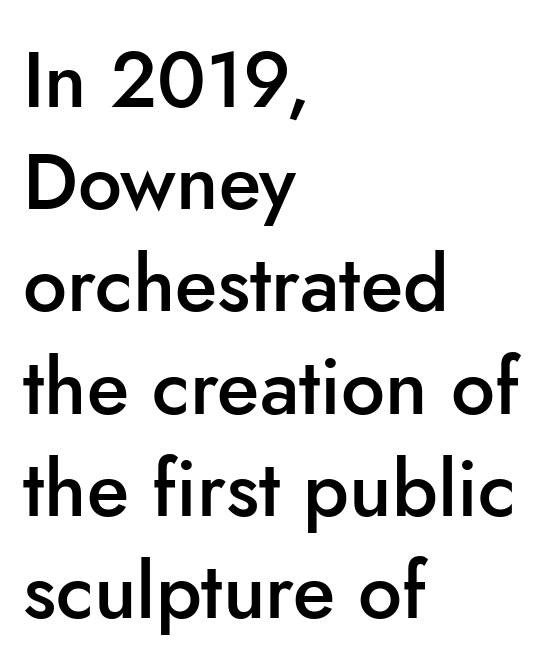
Q: Is the text bold? A: Semi-bold.
Q: Is the text italic (slanted)? A: No, it is upright.
Q: Is the typeface a serif or a sans-serif typeface? A: Sans-serif.
Q: Is the text underlined? A: No.
Q: How is the paragraph aligned? A: Left-aligned.
Q: Is the spacing between letters normal or unusually wide? A: Normal.
Q: Is the spacing between lines tight, normal or loose? A: Normal.
Q: Width (condensed, normal, or wide)? A: Normal.
Q: Stroke contrast? A: Low.
Q: x-height? A: Small.
Q: Monospaced? A: No.
